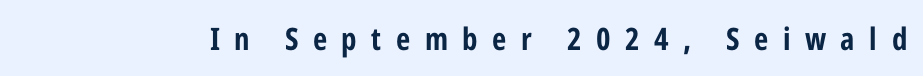
Q: Is the text bold? A: Yes.
Q: Is the text italic (slanted)? A: No, it is upright.
Q: Is the typeface a serif or a sans-serif typeface? A: Sans-serif.
Q: Is the text underlined? A: No.
Q: Is the spacing between letters normal or unusually wide? A: Unusually wide.
Q: Width (condensed, normal, or wide)? A: Condensed.
Q: Stroke contrast? A: Low.
Q: x-height? A: Medium.
Q: Monospaced? A: No.
